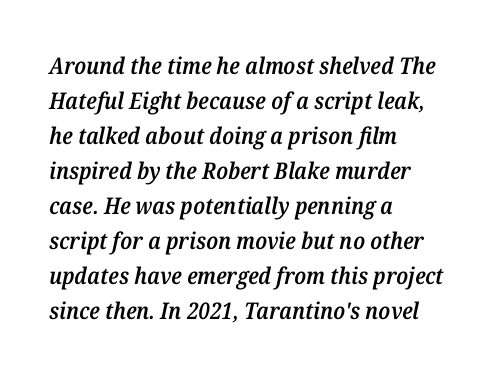
The image shows 23 px text type, italic (leaning right); set left-aligned, normal line spacing (1.52x), normal letter spacing, not underlined.
